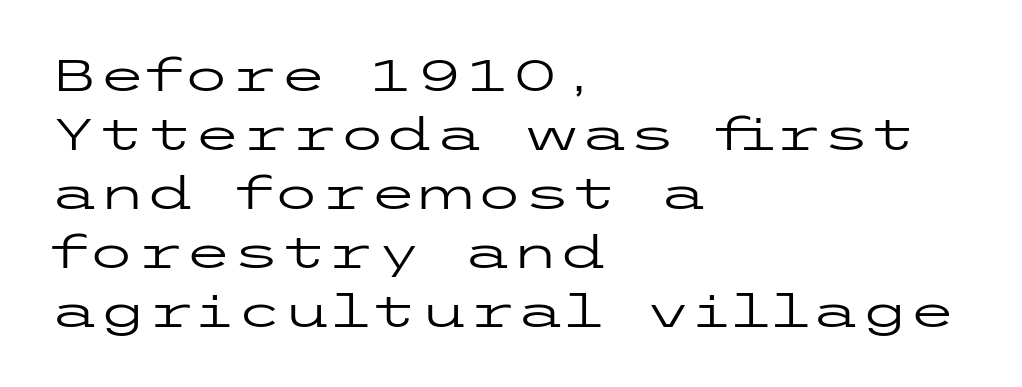
The image shows 44 px regular-weight, wide sans-serif type, upright; set left-aligned, normal line spacing (1.34x), normal letter spacing, not underlined; low stroke contrast and a medium x-height.
